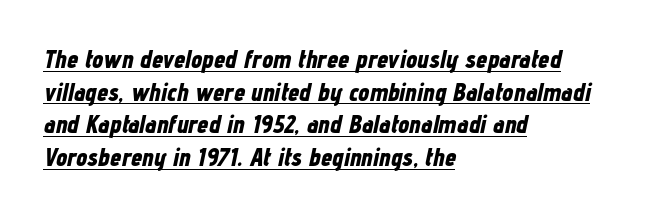
The image shows 25 px bold type, italic (leaning right); set left-aligned, normal line spacing (1.31x), normal letter spacing, underlined.
